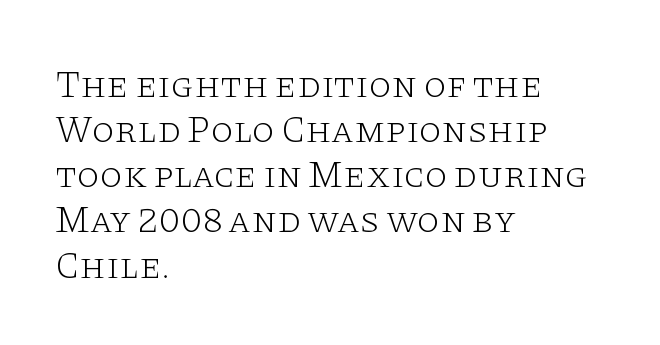
Q: Is the text bold? A: No.
Q: Is the text italic (slanted)? A: No, it is upright.
Q: Is the typeface a serif or a sans-serif typeface? A: Serif.
Q: Is the text underlined? A: No.
Q: How is the paragraph aligned? A: Left-aligned.
Q: Is the spacing between letters normal or unusually wide? A: Normal.
Q: Width (condensed, normal, or wide)? A: Wide.
Q: Stroke contrast? A: Low.
Q: x-height? A: Large.
Q: Monospaced? A: No.
